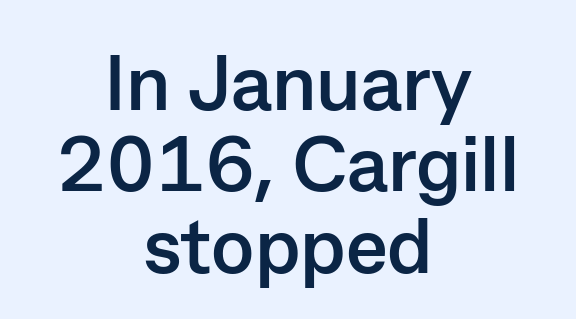
{"serif": "no", "italic": "no", "bold": "yes", "weight": "semibold", "width": "normal", "stroke_contrast": "low", "x_height": "medium", "monospaced": "no", "underline": "no", "align": "center", "line_spacing": "tight", "line_spacing_ratio": 1.03, "letter_spacing": "normal", "letter_spacing_em": 0.0, "glyph_px": 79}
